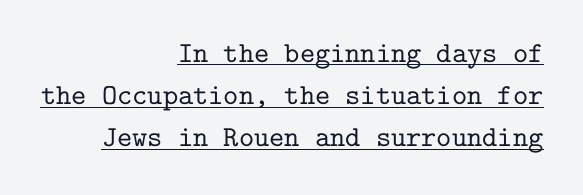
{"serif": "yes", "italic": "no", "width": "normal", "stroke_contrast": "low", "x_height": "medium", "monospaced": "yes", "underline": "yes", "align": "right", "line_spacing": "normal", "line_spacing_ratio": 1.45, "letter_spacing": "normal", "letter_spacing_em": 0.0, "glyph_px": 29}
